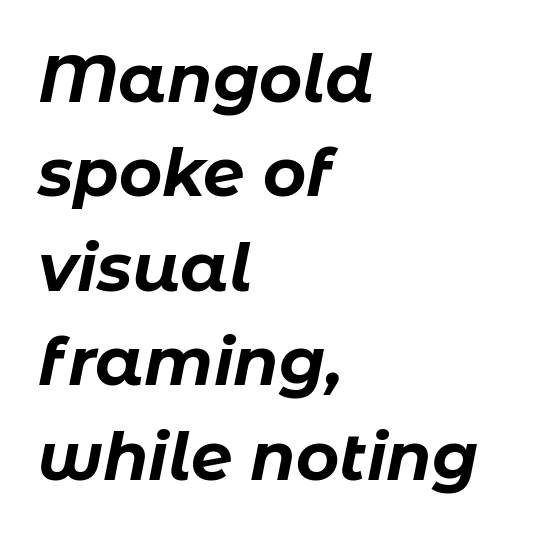
The image shows 66 px bold type, italic (leaning right); set left-aligned, normal line spacing (1.43x), normal letter spacing, not underlined; low stroke contrast and a medium x-height.
